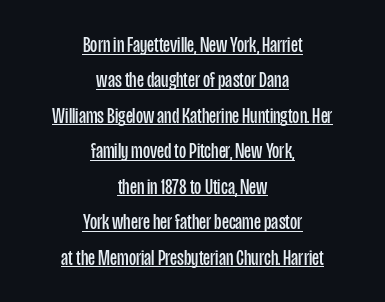
Q: Is the text bold? A: No.
Q: Is the text italic (slanted)? A: No, it is upright.
Q: Is the text underlined? A: Yes.
Q: How is the paragraph aligned? A: Centered.
Q: Is the spacing between letters normal or unusually wide? A: Normal.
Q: Is the spacing between lines tight, normal or loose? A: Normal.
